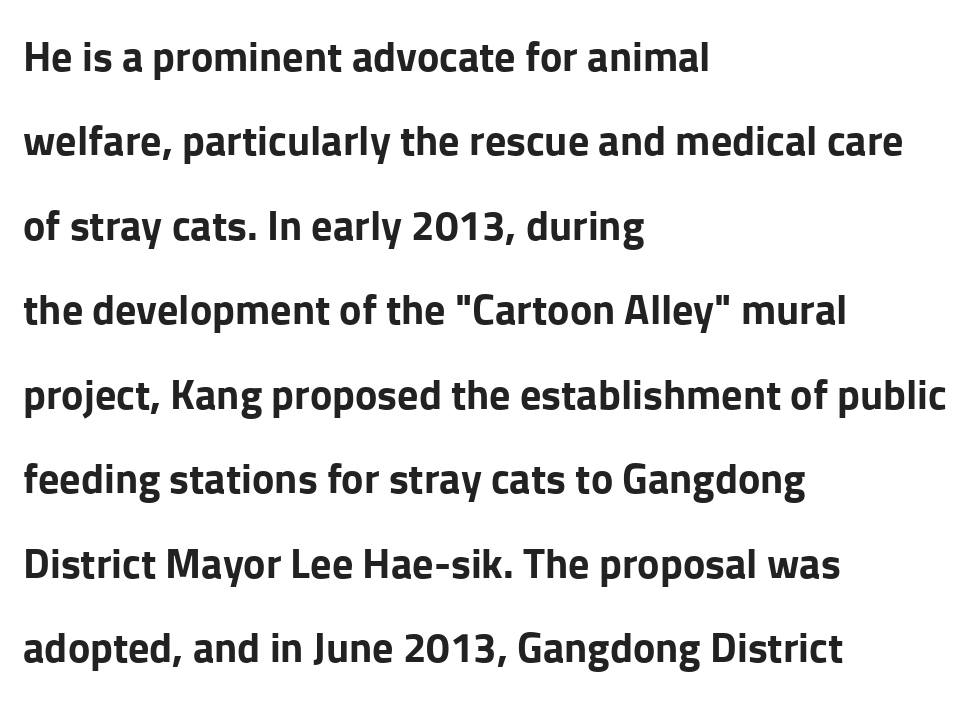
Q: Is the text bold? A: Yes.
Q: Is the text italic (slanted)? A: No, it is upright.
Q: Is the typeface a serif or a sans-serif typeface? A: Sans-serif.
Q: Is the text underlined? A: No.
Q: How is the paragraph aligned? A: Left-aligned.
Q: Is the spacing between letters normal or unusually wide? A: Normal.
Q: Is the spacing between lines tight, normal or loose? A: Loose.
Q: Width (condensed, normal, or wide)? A: Normal.
Q: Stroke contrast? A: Low.
Q: x-height? A: Medium.
Q: Monospaced? A: No.
